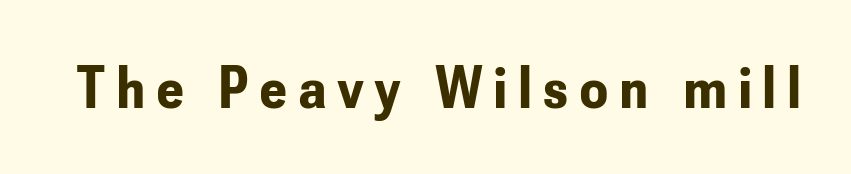
Q: Is the text bold? A: Yes.
Q: Is the text italic (slanted)? A: No, it is upright.
Q: Is the typeface a serif or a sans-serif typeface? A: Sans-serif.
Q: Is the text underlined? A: No.
Q: Is the spacing between letters normal or unusually wide? A: Unusually wide.
Q: Width (condensed, normal, or wide)? A: Condensed.
Q: Stroke contrast? A: Low.
Q: x-height? A: Small.
Q: Monospaced? A: No.
